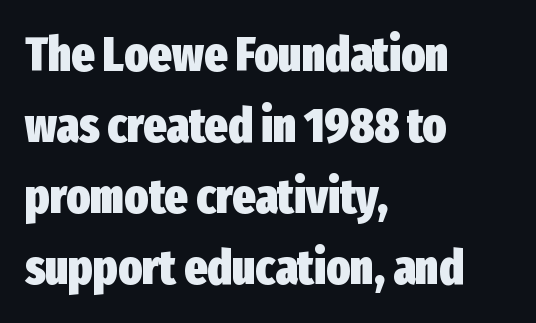
{"serif": "no", "italic": "no", "bold": "yes", "weight": "heavy", "width": "condensed", "stroke_contrast": "low", "x_height": "medium", "monospaced": "no", "underline": "no", "align": "left", "line_spacing": "normal", "line_spacing_ratio": 1.45, "letter_spacing": "normal", "letter_spacing_em": 0.0, "glyph_px": 49}
